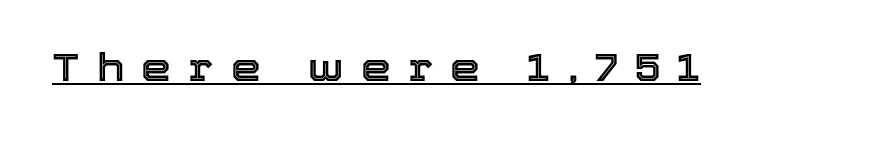
{"italic": "no", "width": "normal", "x_height": "medium", "monospaced": "no", "underline": "yes", "letter_spacing": "wide", "letter_spacing_em": 0.45, "glyph_px": 38}
